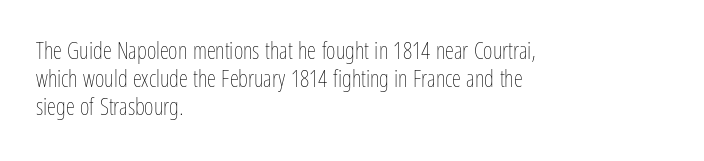
The image shows 23 px text type, upright; set left-aligned, line spacing 1.22x, normal letter spacing, not underlined.
